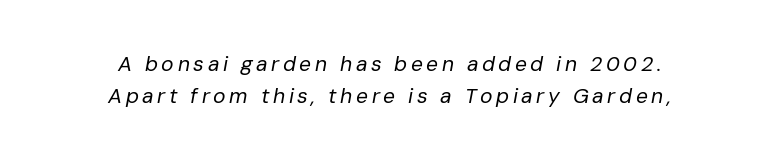
The image shows 21 px text type, italic (leaning right); set centered, normal line spacing (1.54x), not underlined.
